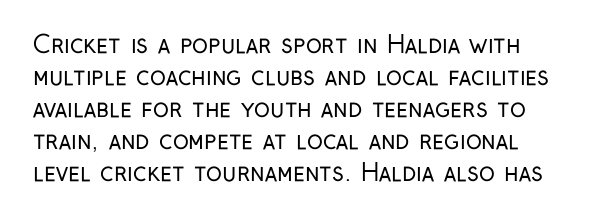
A bare baseline throughout the passage. Does the lettering tilt? It doesn't — this is upright. Leftover space on each line is placed entirely after the last word. Regarding leading, the lines here are spaced in the standard way. Inter-character spacing is left at the font's built-in metrics. Compared with a typical body face, this is equally light or lighter still.
